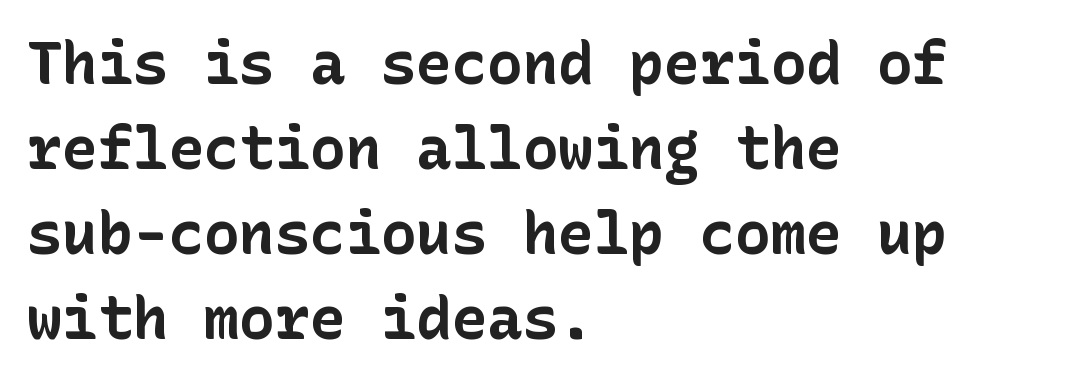
Q: Is the text bold? A: Yes.
Q: Is the text italic (slanted)? A: No, it is upright.
Q: Is the typeface a serif or a sans-serif typeface? A: Sans-serif.
Q: Is the text underlined? A: No.
Q: How is the paragraph aligned? A: Left-aligned.
Q: Is the spacing between letters normal or unusually wide? A: Normal.
Q: Is the spacing between lines tight, normal or loose? A: Normal.
Q: Width (condensed, normal, or wide)? A: Normal.
Q: Stroke contrast? A: Low.
Q: x-height? A: Medium.
